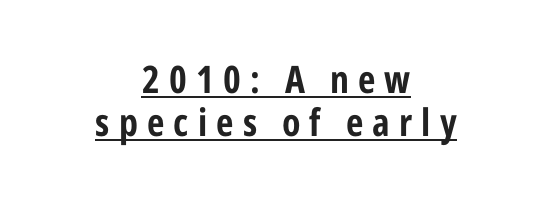
The image shows 38 px bold, condensed sans-serif type, upright; set centered, tight line spacing (1.13x), unusually wide letter spacing (+0.24 em), underlined; low stroke contrast and a medium x-height.
